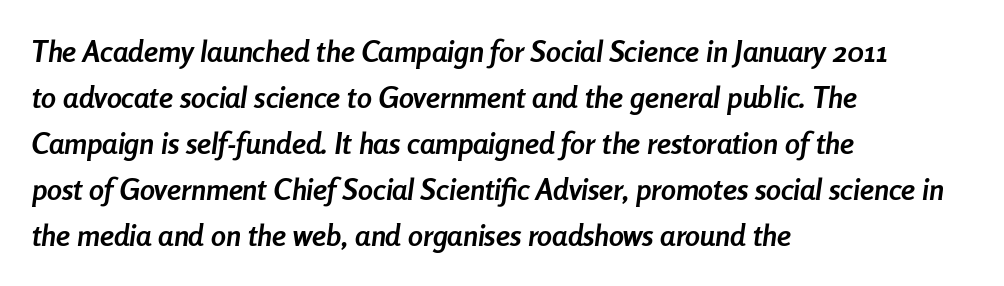
Q: Is the text bold? A: Yes.
Q: Is the text italic (slanted)? A: Yes, it leans right by about 8 degrees.
Q: Is the text underlined? A: No.
Q: How is the paragraph aligned? A: Left-aligned.
Q: Is the spacing between letters normal or unusually wide? A: Normal.
Q: Is the spacing between lines tight, normal or loose? A: Normal.
Q: Width (condensed, normal, or wide)? A: Condensed.
Q: Stroke contrast? A: Low.
Q: x-height? A: Medium.
Q: Monospaced? A: No.
